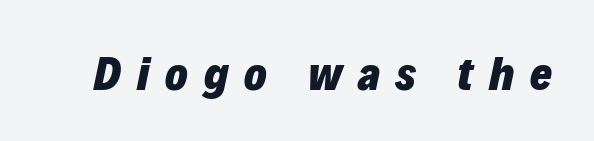
A dark, heavy texture on the line: the type is bold. Is the letter spacing exaggerated? Yes — the characters are pushed far apart. Note the varied advance widths — an 'i' is clearly narrower than an 'm'. Decoration check: the copy has no underline.
